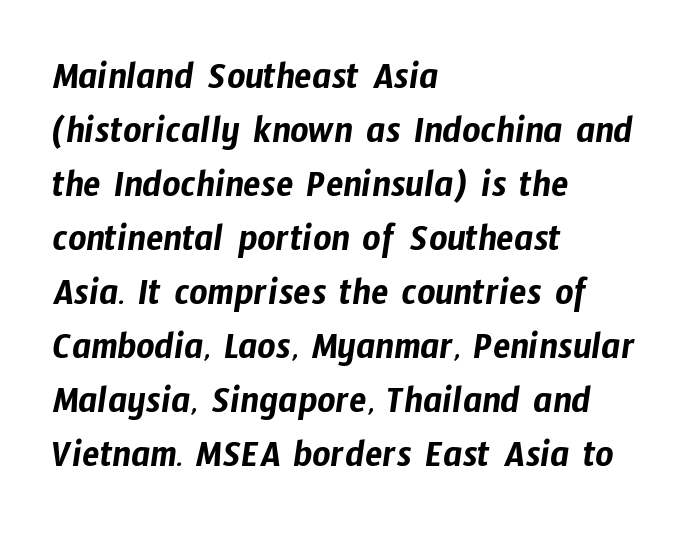
Character widths vary here, with narrow letters taking less room than wide ones. Leading: standard. Nobody touched the tracking dial on this one. Font category for this specimen: sans-serif. The zone under the glyphs is completely vacant. Line starts are locked; line ends wander.
